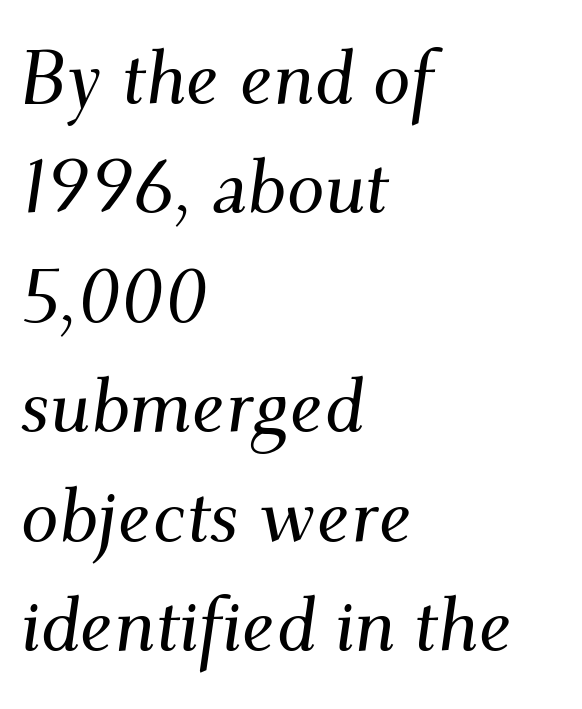
Character widths vary here, with narrow letters taking less room than wide ones. The foot of each line stays bare and open. This rendering employs a face with finishing strokes, i.e., a serif. Reading down the column, the eye jumps a familiar distance to each next line. Typeset ragged right — the left edge is the straight one. Compared with typical body copy, the letter spacing here is the same.
